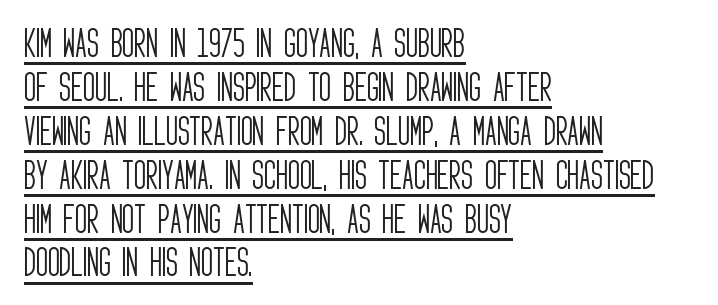
The image shows 33 px light, condensed sans-serif type, upright; set left-aligned, normal line spacing (1.33x), normal letter spacing, underlined; low stroke contrast and a large x-height.
